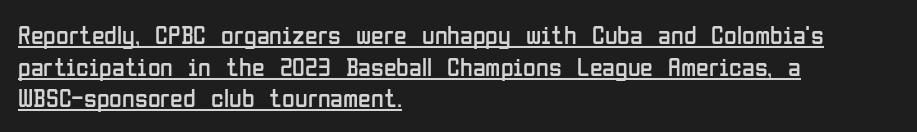
{"italic": "no", "bold": "no", "underline": "yes", "align": "left", "line_spacing_ratio": 1.22, "letter_spacing": "normal", "letter_spacing_em": 0.0, "glyph_px": 26}
